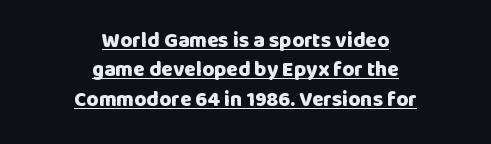
Underlining? Definitely there. Letter spacing: default. The passage shown is emphatically bold. Notice how the passage keeps no hard edge, just a central spine.
